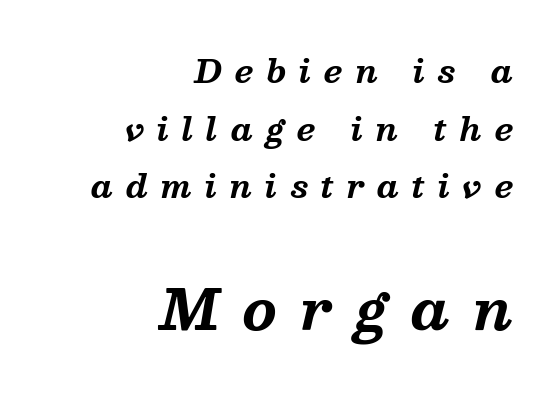
{"serif": "yes", "italic": "yes", "lean": "right", "slant_degrees": 13, "bold": "yes", "weight": "bold", "width": "normal", "stroke_contrast": "medium", "x_height": "medium", "monospaced": "no", "underline": "no", "align": "right", "line_spacing_ratio": 1.86, "letter_spacing": "wide", "letter_spacing_em": 0.42, "larger_block": "second", "size_ratio": 1.77, "glyph_px": 55}
